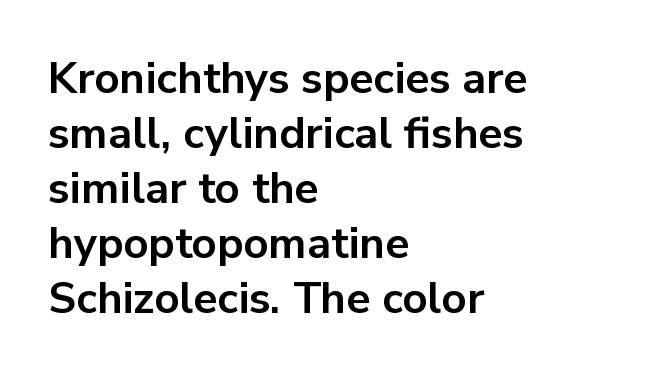
The image shows 44 px bold sans-serif type, upright; set left-aligned, normal line spacing (1.25x), normal letter spacing, not underlined; low stroke contrast and a medium x-height.
